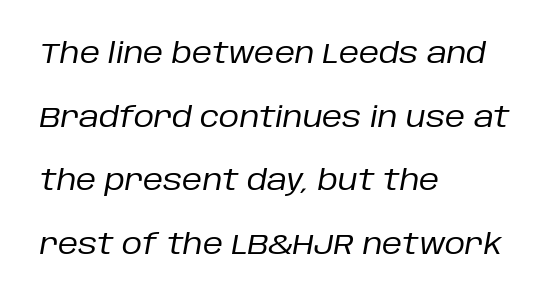
{"italic": "yes", "lean": "right", "slant_degrees": 10, "bold": "no", "weight": "regular", "width": "normal", "stroke_contrast": "low", "x_height": "large", "monospaced": "no", "underline": "no", "align": "left", "line_spacing": "loose", "line_spacing_ratio": 2.27, "letter_spacing": "normal", "letter_spacing_em": 0.0, "glyph_px": 28}
